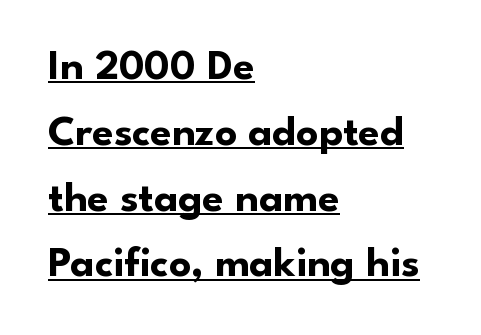
The image shows 43 px bold sans-serif type, upright; set left-aligned, normal line spacing (1.53x), normal letter spacing, underlined; low stroke contrast and a small x-height.
